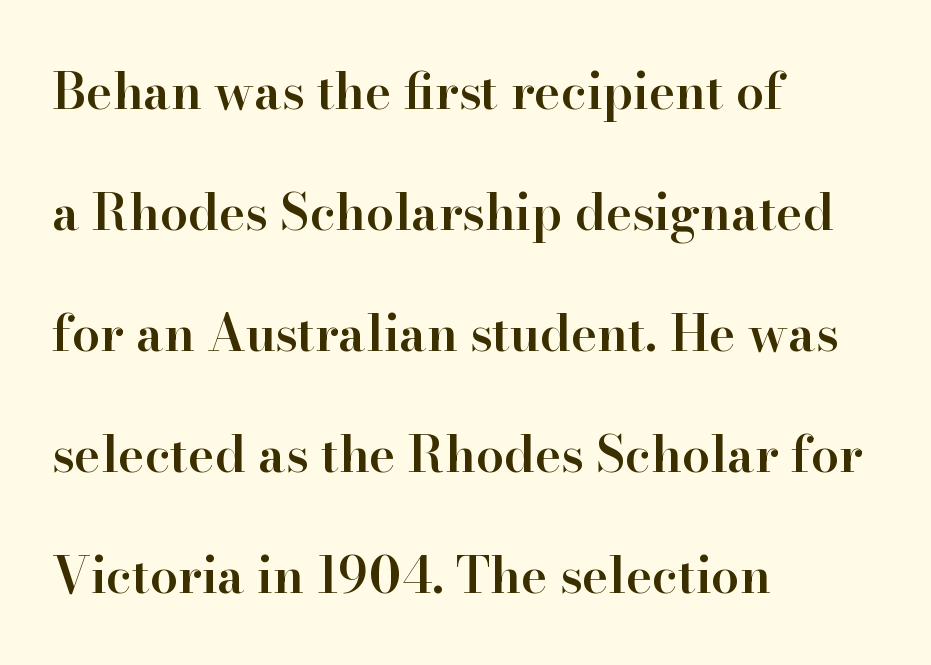
{"serif": "yes", "italic": "no", "bold": "semi", "weight": "semibold", "width": "normal", "stroke_contrast": "high", "x_height": "small", "monospaced": "no", "underline": "no", "align": "left", "line_spacing": "loose", "line_spacing_ratio": 2.42, "letter_spacing": "normal", "letter_spacing_em": 0.0, "glyph_px": 50}
